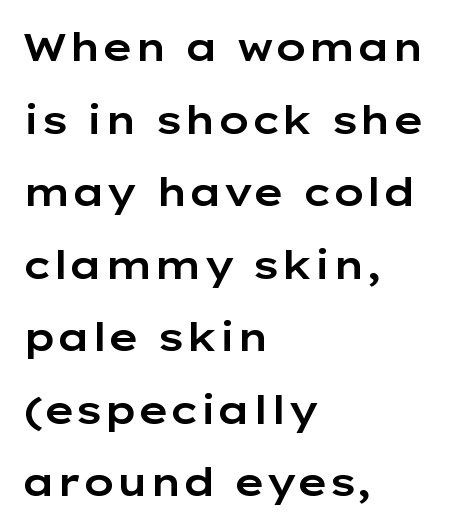
{"serif": "no", "italic": "no", "width": "wide", "stroke_contrast": "low", "x_height": "medium", "monospaced": "no", "underline": "no", "align": "left", "line_spacing_ratio": 1.86, "letter_spacing": "normal", "letter_spacing_em": 0.0, "glyph_px": 39}
